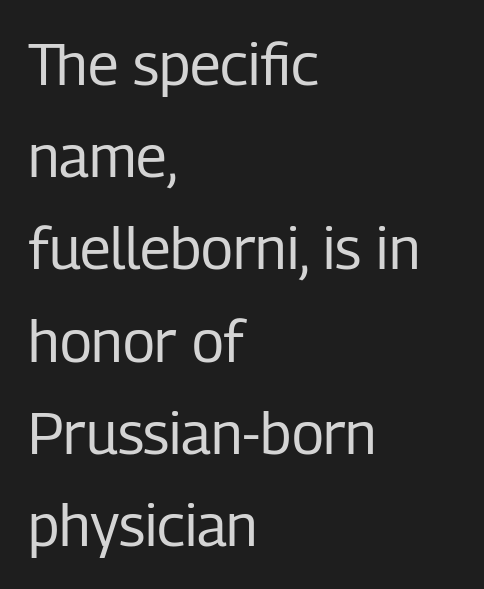
Q: Is the text bold? A: No.
Q: Is the text italic (slanted)? A: No, it is upright.
Q: Is the typeface a serif or a sans-serif typeface? A: Sans-serif.
Q: Is the text underlined? A: No.
Q: How is the paragraph aligned? A: Left-aligned.
Q: Is the spacing between letters normal or unusually wide? A: Normal.
Q: Is the spacing between lines tight, normal or loose? A: Normal.
Q: Width (condensed, normal, or wide)? A: Condensed.
Q: Stroke contrast? A: Low.
Q: x-height? A: Medium.
Q: Monospaced? A: No.
